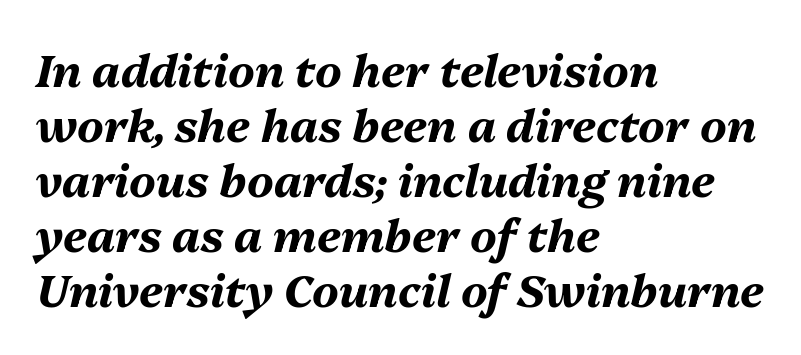
The image shows 45 px bold type, italic (leaning right); set left-aligned, line spacing 1.22x, normal letter spacing, not underlined; medium stroke contrast and a medium x-height.
